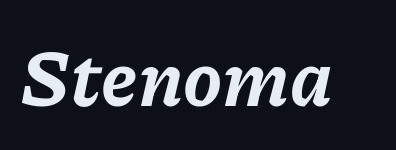
Notice how thick the strokes are: this is what a full bold looks like. There is no visible air inserted between adjacent glyphs. Do the characters align in a grid? No, the font is proportional. If you drew a line through each stem, it would be angled. The specimen omits any rule beneath the text block's lines.
